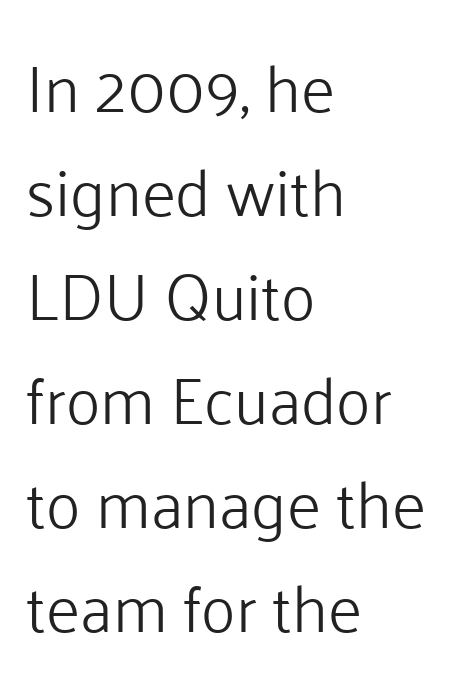
The image shows 65 px light sans-serif type, upright; set left-aligned, normal line spacing (1.6x), normal letter spacing, not underlined; low stroke contrast and a medium x-height.
